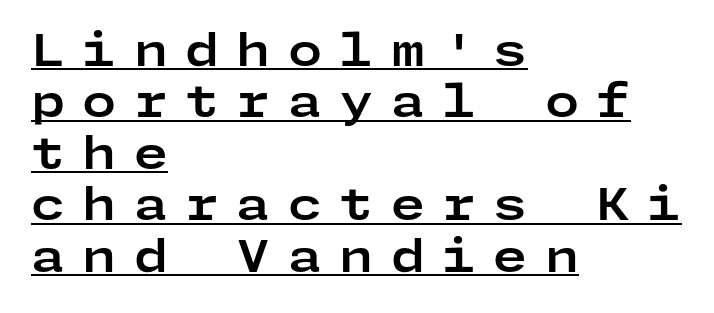
Q: Is the text bold? A: Yes.
Q: Is the text italic (slanted)? A: No, it is upright.
Q: Is the typeface a serif or a sans-serif typeface? A: Sans-serif.
Q: Is the text underlined? A: Yes.
Q: How is the paragraph aligned? A: Left-aligned.
Q: Is the spacing between letters normal or unusually wide? A: Unusually wide.
Q: Width (condensed, normal, or wide)? A: Wide.
Q: Stroke contrast? A: Low.
Q: x-height? A: Medium.
